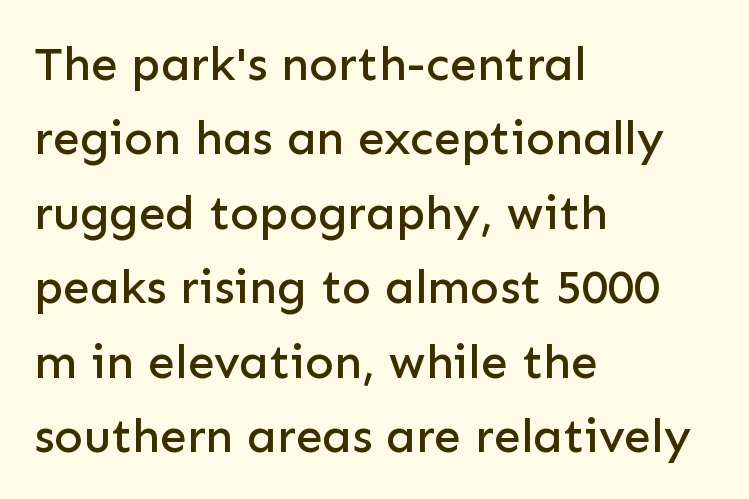
The image shows 48 px sans-serif type, upright; set left-aligned, normal line spacing (1.55x), normal letter spacing, not underlined; low stroke contrast and a medium x-height.
